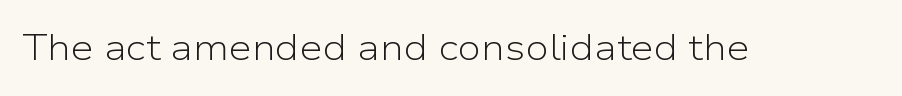
The image shows 37 px light sans-serif type, upright; set normal letter spacing, not underlined; low stroke contrast and a medium x-height.
